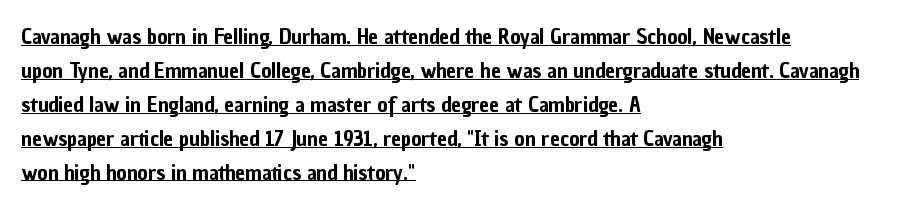
The image shows 22 px text type, upright; set left-aligned, normal line spacing (1.54x), normal letter spacing, underlined.
